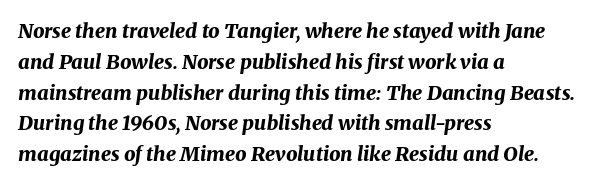
The string is rendered with underlining switched off. All the whitespace from short lines collects on the right. This sample uses an oblique cut, with every glyph tilted off the vertical. Is the type bold? Yes — the strokes are clearly thick and heavy.
